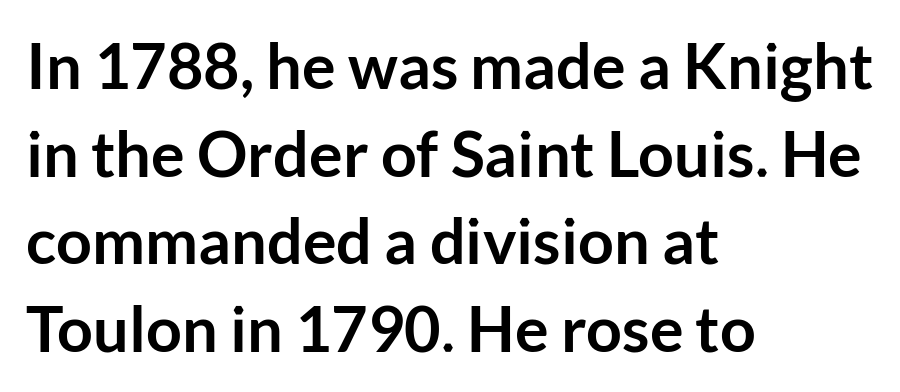
{"serif": "no", "italic": "no", "bold": "yes", "weight": "semibold", "width": "normal", "stroke_contrast": "low", "x_height": "medium", "monospaced": "no", "underline": "no", "align": "left", "line_spacing": "normal", "line_spacing_ratio": 1.39, "letter_spacing": "normal", "letter_spacing_em": 0.0, "glyph_px": 63}
